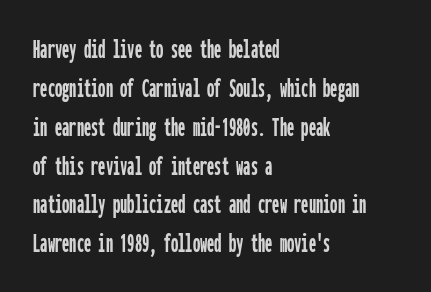
The image shows 29 px condensed sans-serif type, upright, monospaced; set left-aligned, normal line spacing (1.34x), normal letter spacing, not underlined; low stroke contrast and a medium x-height.
